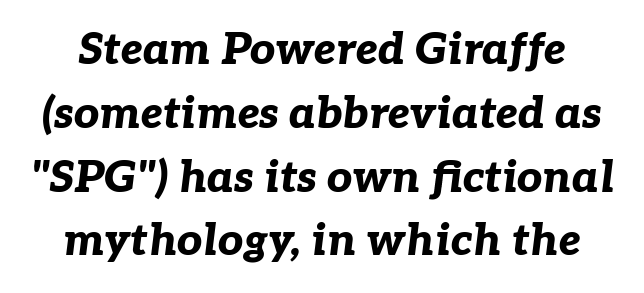
The image shows 44 px bold type, italic (leaning right); set normal line spacing (1.45x), normal letter spacing, not underlined; low stroke contrast and a medium x-height.
